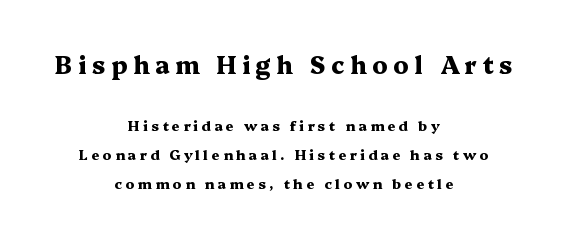
Q: Is the text bold? A: Yes.
Q: Is the text italic (slanted)? A: No, it is upright.
Q: Is the text underlined? A: No.
Q: How is the paragraph aligned? A: Centered.
Q: Is the spacing between letters normal or unusually wide? A: Unusually wide.
Q: Is the spacing between lines tight, normal or loose? A: Loose.
Q: Which block of text is set in a larger size, the first (top) or the second (bottom)? A: The first (top) one.
